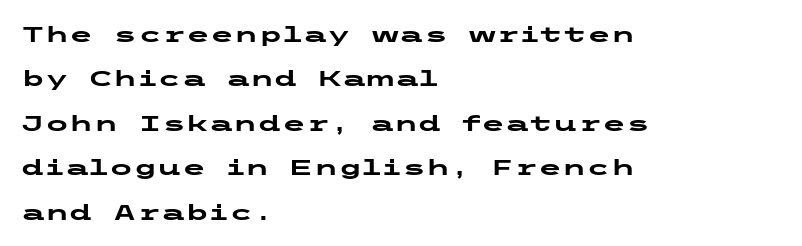
Which margin do the lines hug? The left one — the right edge is uneven. The sample has been set heavy, in full bold. Horizontal bands of white between lines are thick stripes. Default kerning and tracking; the words read as compact shapes. This rendering features lettering with no underline. A typesetter would mark this as roman, not italic.
